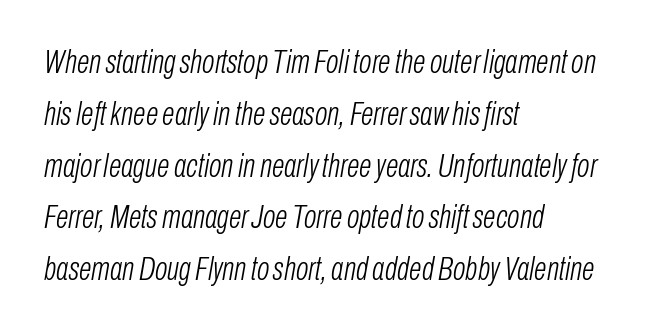
Q: Is the text bold? A: No.
Q: Is the text italic (slanted)? A: Yes, it leans right by about 10 degrees.
Q: Is the text underlined? A: No.
Q: How is the paragraph aligned? A: Left-aligned.
Q: Is the spacing between letters normal or unusually wide? A: Normal.
Q: Is the spacing between lines tight, normal or loose? A: Normal.
Q: Width (condensed, normal, or wide)? A: Condensed.
Q: Stroke contrast? A: Low.
Q: x-height? A: Medium.
Q: Monospaced? A: No.
